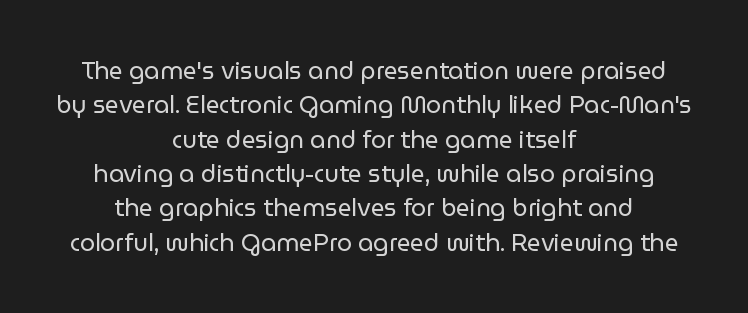
In terms of leading, this rendering sits right in the middle. Each line is balanced around a shared central axis. The cut favours lightness, reaching ordinary text weight at its darkest. Notice how the stems are strictly vertical — no italics here. The horizontal fit of the characters is conventional and even.
